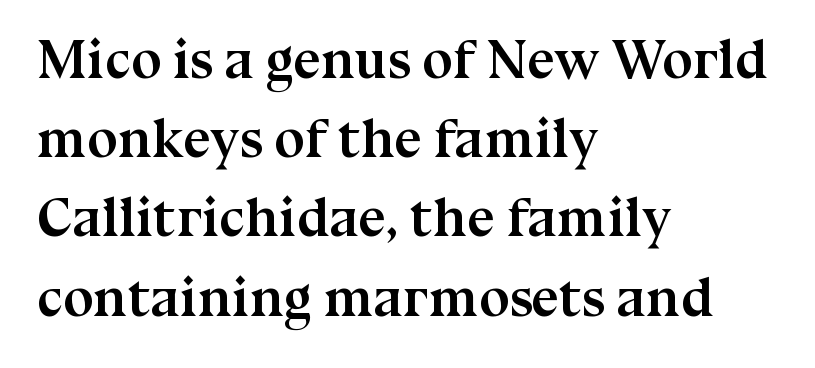
The typography opts for an upright posture over an oblique one. The specimen omits any rule beneath the text block's lines. Small tapered or slab feet sit at the stroke ends, so this counts as serif. The passage is arranged the way most books set body copy — flush left.
